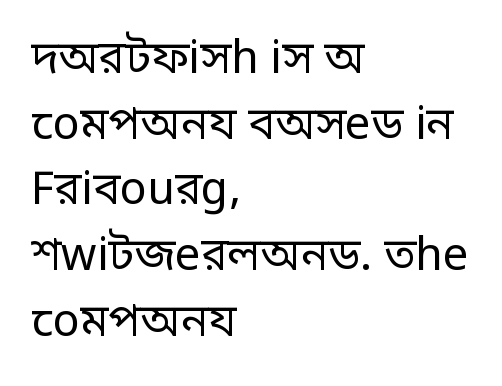
{"serif": "no", "italic": "no", "bold": "no", "weight": "regular", "width": "normal", "stroke_contrast": "low", "x_height": "large", "monospaced": "no", "underline": "no", "align": "left", "line_spacing": "normal", "line_spacing_ratio": 1.46, "letter_spacing": "normal", "letter_spacing_em": 0.0, "glyph_px": 45}
